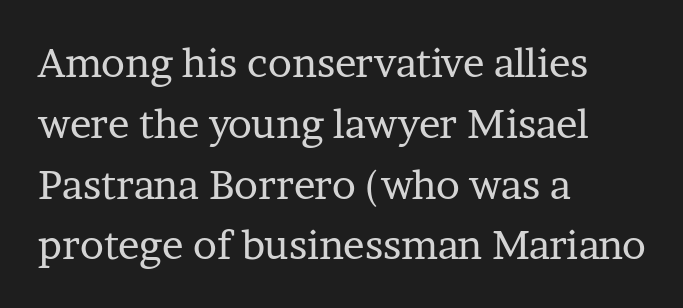
The image shows 40 px regular-weight serif type, upright; set left-aligned, normal line spacing (1.52x), normal letter spacing, not underlined; low stroke contrast and a medium x-height.
